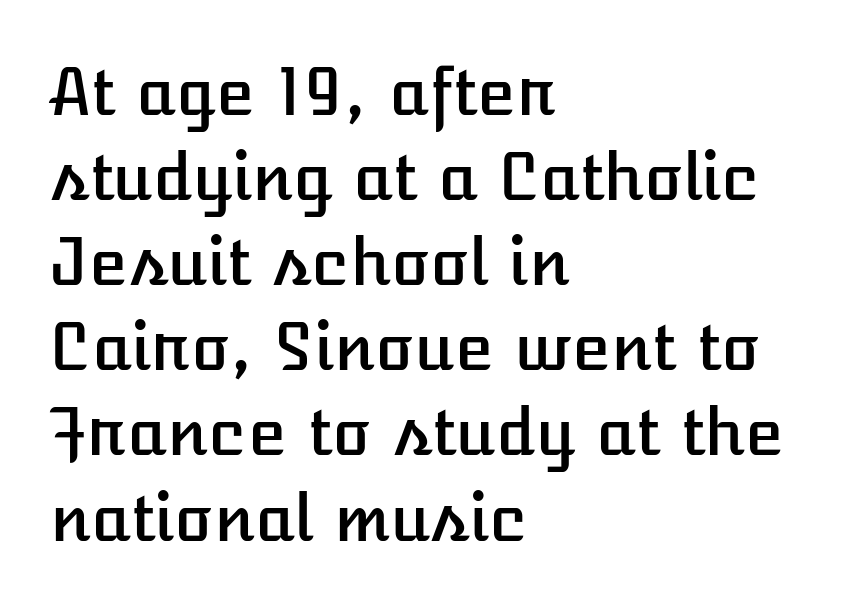
In terms of letterspacing, this is plain default setting. Line beginnings align vertically; line endings do not. Anything drawn beneath the words? Only blank space. The rows are spaced the way most documents space them. Think of a printed novel: that variable character pitch is what you see here. In terms of posture, this sample is upright.
